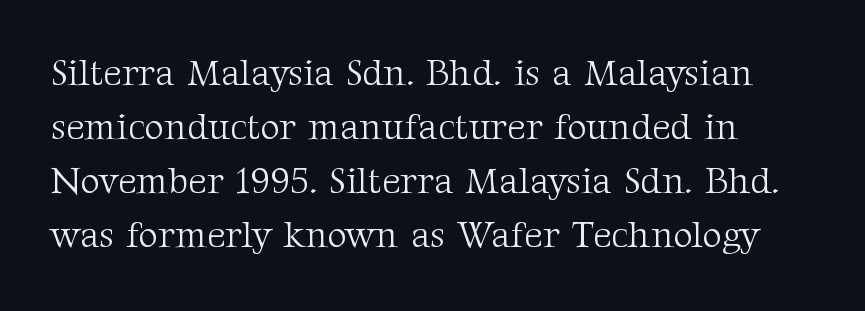
Q: Is the text bold? A: No.
Q: Is the text italic (slanted)? A: No, it is upright.
Q: Is the typeface a serif or a sans-serif typeface? A: Serif.
Q: Is the text underlined? A: No.
Q: Is the spacing between letters normal or unusually wide? A: Normal.
Q: Is the spacing between lines tight, normal or loose? A: Normal.
Q: Width (condensed, normal, or wide)? A: Normal.
Q: Stroke contrast? A: Medium.
Q: x-height? A: Medium.
Q: Monospaced? A: No.
